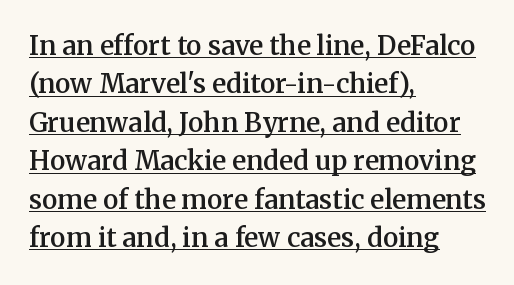
Students, note that the glyphs here touch the page at normal intervals. These lines carry some extra weight — a demibold, not a full bold. Does the leading feel generous? No, just average. The setting favours the left margin, as ordinary paragraphs usually do. The type sits square on the baseline with zero lean.
